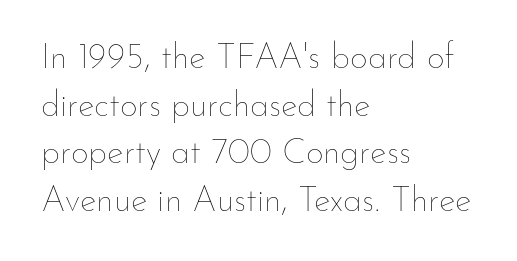
The image shows 35 px thin type, upright; set left-aligned, normal line spacing (1.36x), normal letter spacing, not underlined; low stroke contrast and a small x-height.
